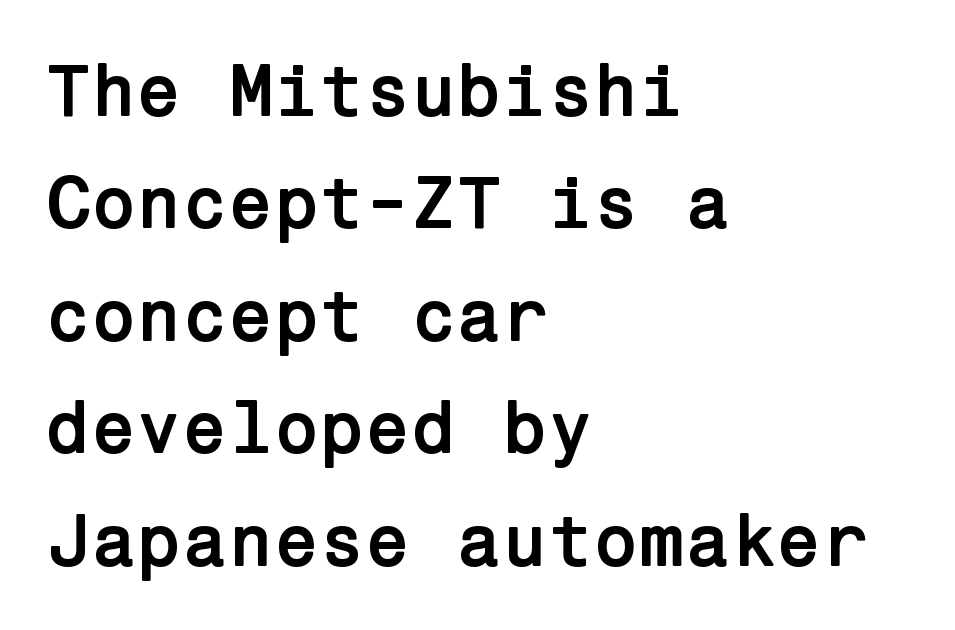
The image shows 74 px semibold sans-serif type, upright; set left-aligned, normal line spacing (1.52x), normal letter spacing, not underlined; low stroke contrast and a medium x-height.
